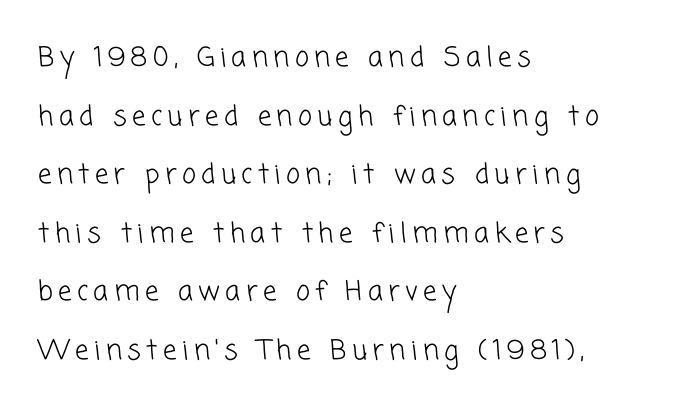
The lines in this sample share a left origin and differ only in where they stop. Each row of text sits above clean, open space. This reads as an unemphasized weight, regular at the heaviest. Widely set lines give the paragraph a tall, airy silhouette. The tracking reads as deliberately expanded to a designer's eye.
